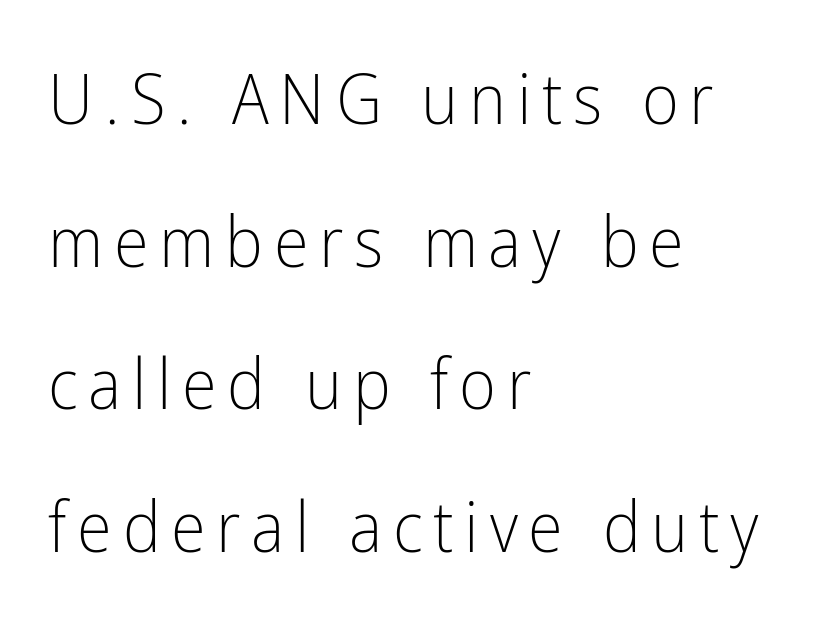
{"serif": "no", "italic": "no", "bold": "no", "weight": "light", "width": "condensed", "stroke_contrast": "low", "x_height": "medium", "monospaced": "no", "underline": "no", "align": "left", "line_spacing": "loose", "line_spacing_ratio": 2.01, "glyph_px": 71}
